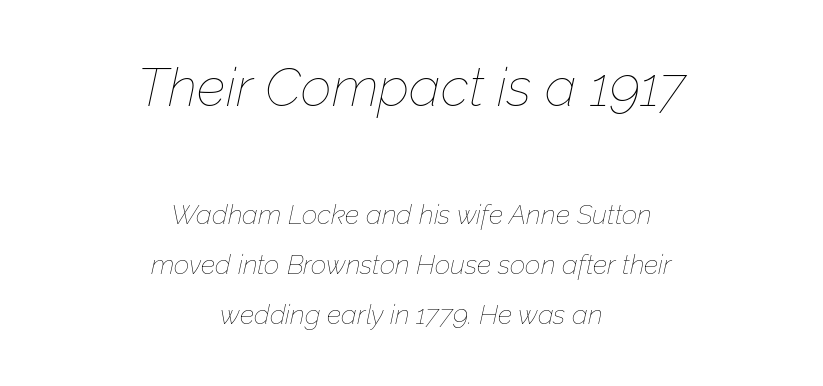
{"italic": "yes", "lean": "right", "slant_degrees": 12, "bold": "no", "weight": "thin", "width": "normal", "stroke_contrast": "low", "x_height": "medium", "monospaced": "no", "underline": "no", "align": "center", "line_spacing_ratio": 1.85, "letter_spacing": "normal", "letter_spacing_em": 0.0, "larger_block": "first", "size_ratio": 2.0, "glyph_px": 54}
